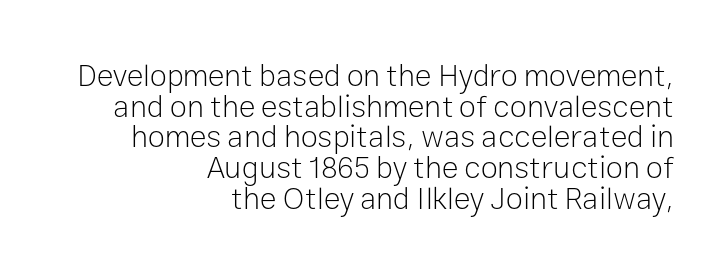
The image shows 31 px light sans-serif type, upright; set right-aligned, tight line spacing (0.99x), normal letter spacing, not underlined; low stroke contrast and a medium x-height.
